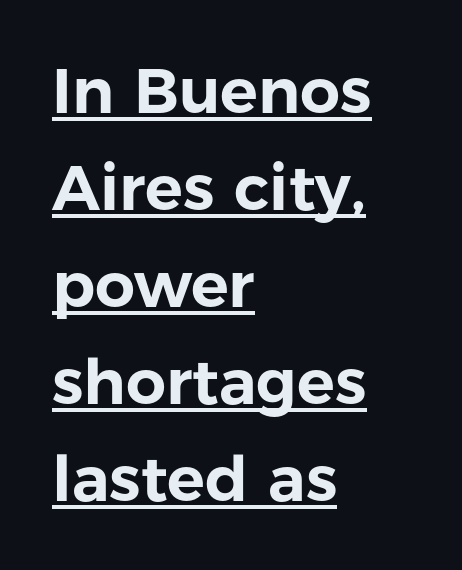
Unlike italic type, these characters show no tilt at all. Think of a printed novel: that variable character pitch is what you see here. Each line starts at the same left margin while the right side varies. Grotesque or geometric, the face here clearly has no serifs.
